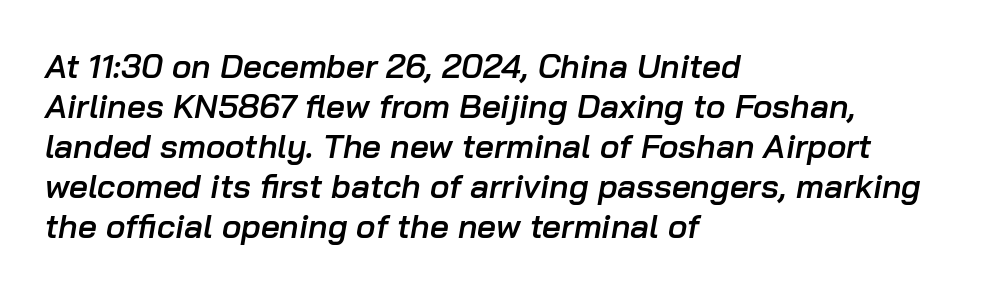
The image shows 33 px semibold type, italic (leaning right); set left-aligned, line spacing 1.21x, normal letter spacing, not underlined; low stroke contrast and a medium x-height.
